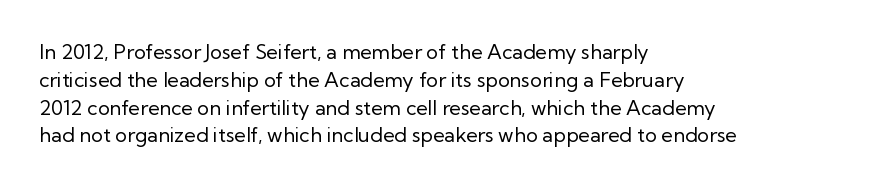
Q: Is the text bold? A: No.
Q: Is the text italic (slanted)? A: No, it is upright.
Q: Is the text underlined? A: No.
Q: How is the paragraph aligned? A: Left-aligned.
Q: Is the spacing between letters normal or unusually wide? A: Normal.
Q: Is the spacing between lines tight, normal or loose? A: Normal.
